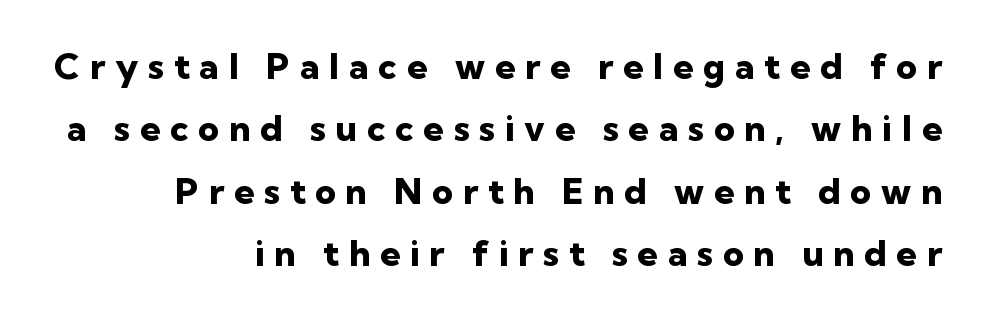
{"serif": "no", "italic": "no", "bold": "yes", "weight": "heavy", "width": "normal", "stroke_contrast": "low", "x_height": "medium", "monospaced": "no", "underline": "no", "align": "right", "line_spacing_ratio": 1.73, "letter_spacing": "wide", "letter_spacing_em": 0.27, "glyph_px": 36}
